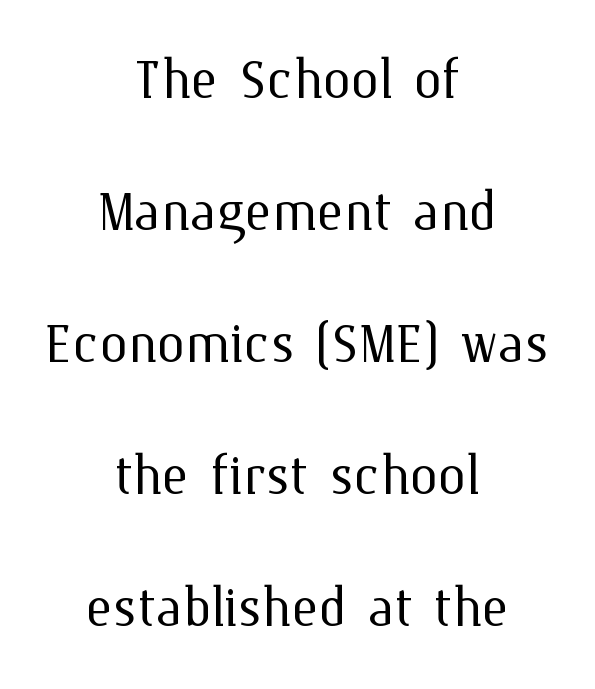
Q: Is the text bold? A: No.
Q: Is the text italic (slanted)? A: No, it is upright.
Q: Is the text underlined? A: No.
Q: How is the paragraph aligned? A: Centered.
Q: Is the spacing between letters normal or unusually wide? A: Normal.
Q: Width (condensed, normal, or wide)? A: Normal.
Q: Stroke contrast? A: Medium.
Q: x-height? A: Medium.
Q: Monospaced? A: No.
